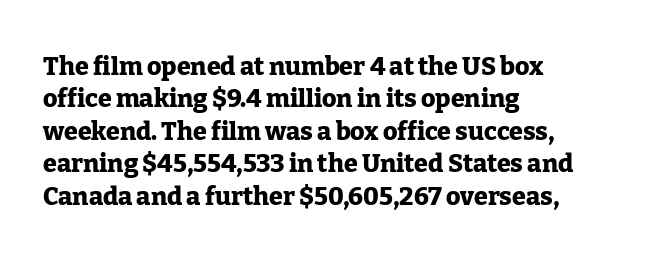
The image shows 25 px bold type, upright; set left-aligned, normal line spacing (1.3x), normal letter spacing, not underlined.
